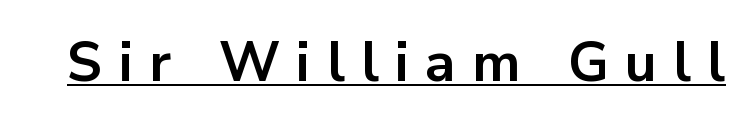
The image shows 55 px bold sans-serif type, upright; set unusually wide letter spacing (+0.3 em), underlined; low stroke contrast and a medium x-height.
